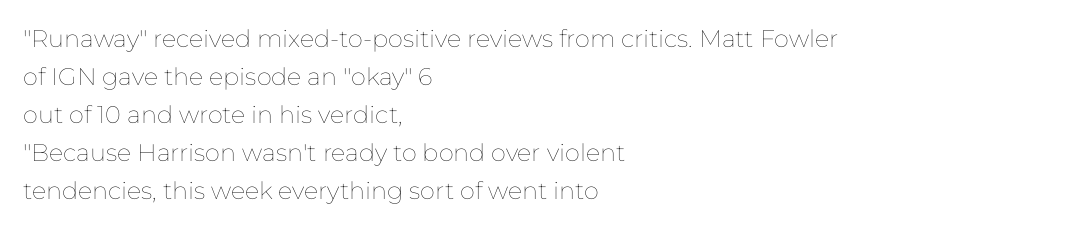
Q: Is the text bold? A: No.
Q: Is the text italic (slanted)? A: No, it is upright.
Q: Is the text underlined? A: No.
Q: How is the paragraph aligned? A: Left-aligned.
Q: Is the spacing between letters normal or unusually wide? A: Normal.
Q: Is the spacing between lines tight, normal or loose? A: Normal.
